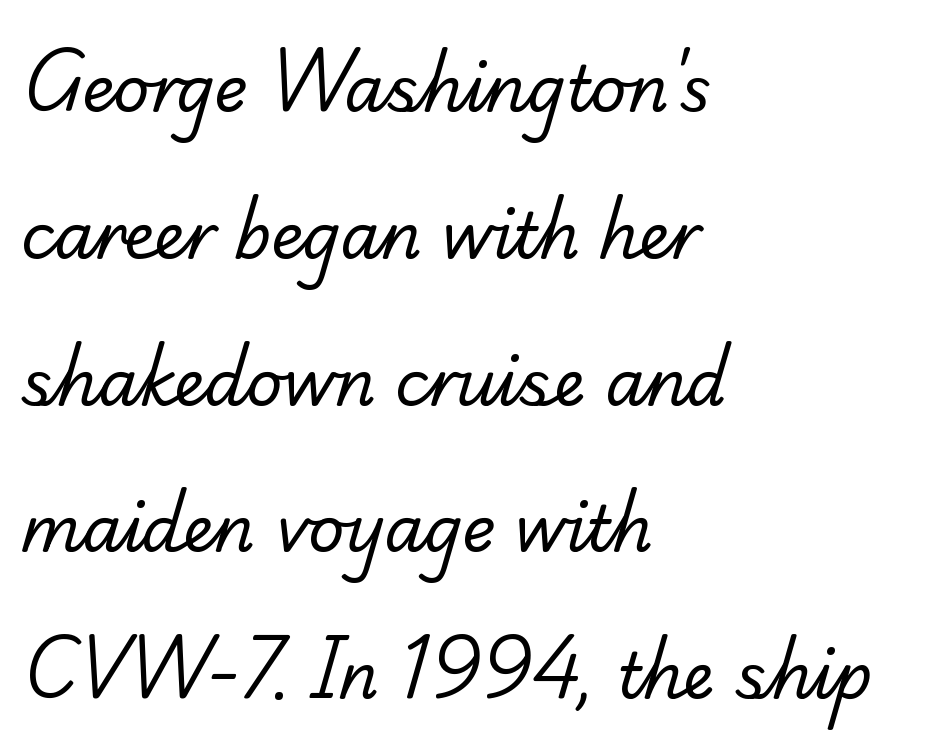
The image shows 63 px regular-weight serif type; set left-aligned, loose line spacing (2.33x), normal letter spacing, not underlined; low stroke contrast and a small x-height.
